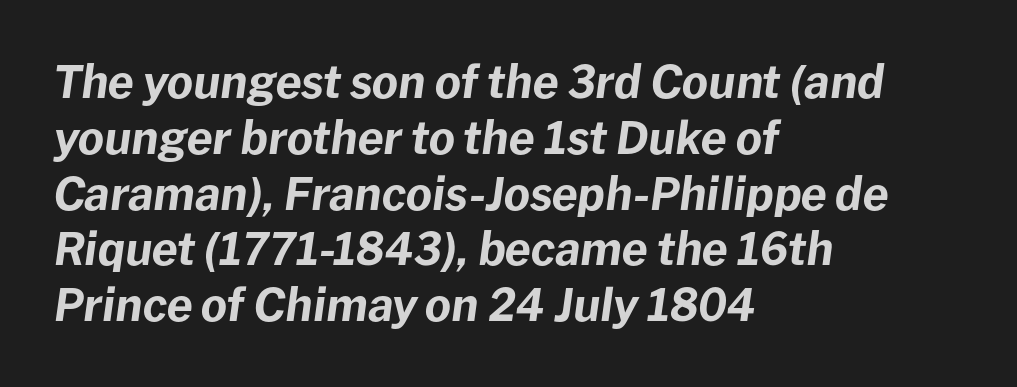
{"italic": "yes", "lean": "right", "slant_degrees": 8, "bold": "yes", "weight": "bold", "width": "normal", "stroke_contrast": "low", "x_height": "medium", "monospaced": "no", "underline": "no", "align": "left", "line_spacing_ratio": 1.24, "letter_spacing": "normal", "letter_spacing_em": 0.0, "glyph_px": 45}
